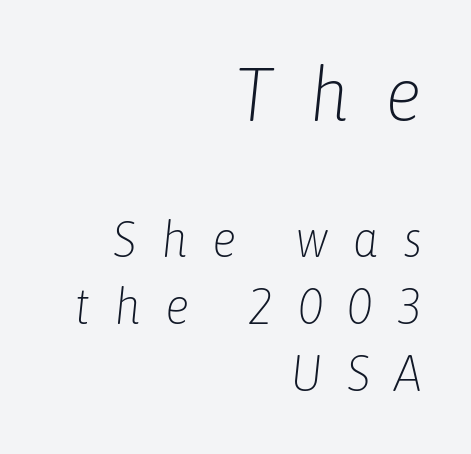
{"italic": "yes", "lean": "right", "slant_degrees": 6, "bold": "no", "weight": "light", "width": "condensed", "stroke_contrast": "low", "x_height": "medium", "monospaced": "no", "underline": "no", "align": "right", "line_spacing": "normal", "line_spacing_ratio": 1.34, "letter_spacing": "wide", "letter_spacing_em": 0.49, "larger_block": "first", "size_ratio": 1.5, "glyph_px": 75}
